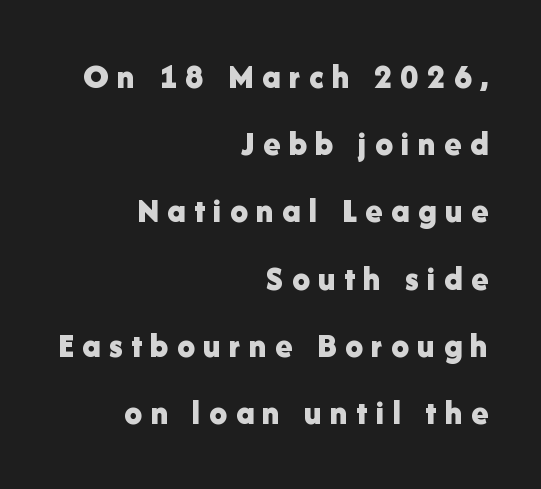
The image shows 35 px bold sans-serif type, upright; set right-aligned, loose line spacing (1.92x), unusually wide letter spacing (+0.24 em), not underlined; low stroke contrast and a medium x-height.
